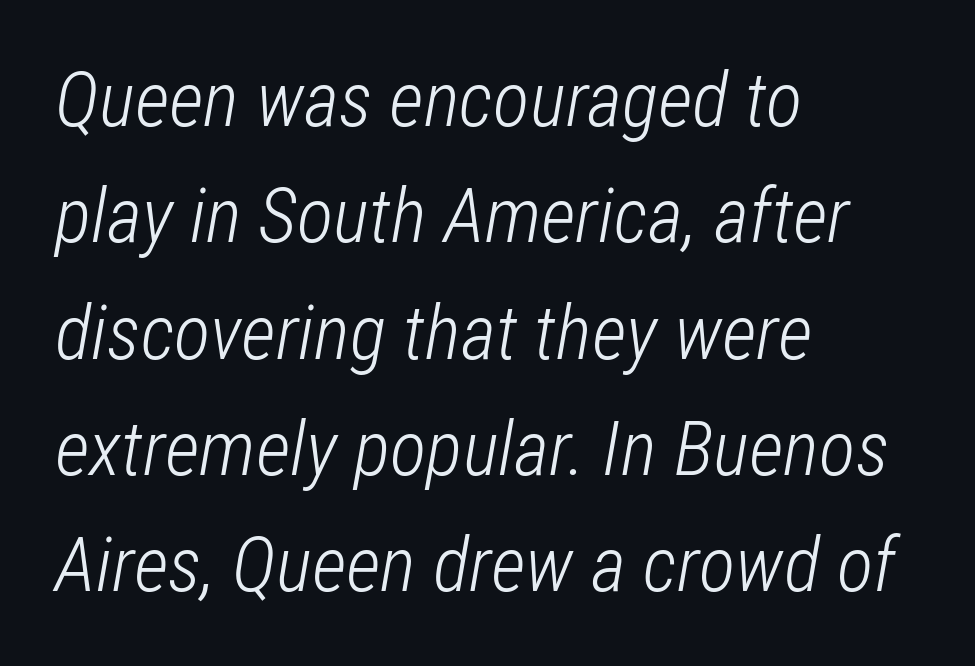
The image shows 76 px light, condensed type, italic (leaning right); set left-aligned, normal line spacing (1.53x), normal letter spacing, not underlined; low stroke contrast and a medium x-height.
